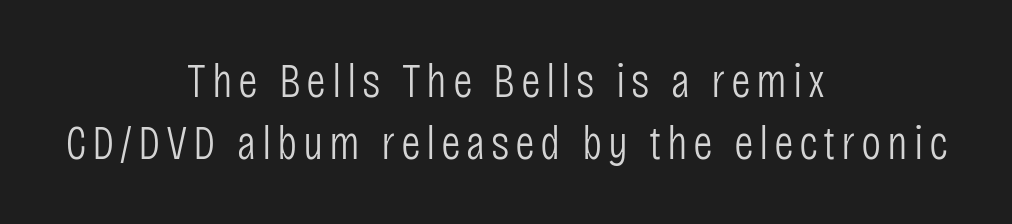
The image shows 48 px light, condensed sans-serif type, upright; set centered, normal line spacing (1.29x), not underlined; low stroke contrast and a large x-height.
